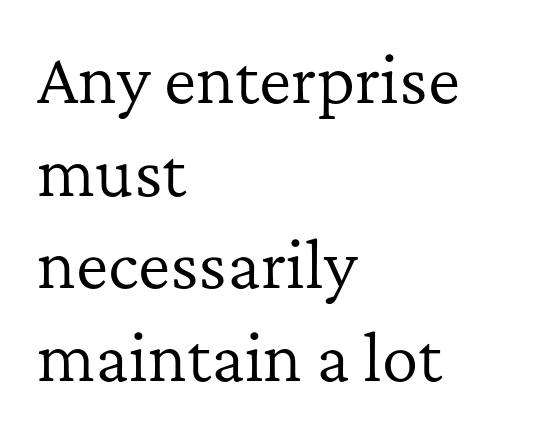
Q: Is the text bold? A: No.
Q: Is the text italic (slanted)? A: No, it is upright.
Q: Is the typeface a serif or a sans-serif typeface? A: Serif.
Q: Is the text underlined? A: No.
Q: How is the paragraph aligned? A: Left-aligned.
Q: Is the spacing between letters normal or unusually wide? A: Normal.
Q: Is the spacing between lines tight, normal or loose? A: Normal.
Q: Width (condensed, normal, or wide)? A: Normal.
Q: Stroke contrast? A: Low.
Q: x-height? A: Medium.
Q: Monospaced? A: No.
